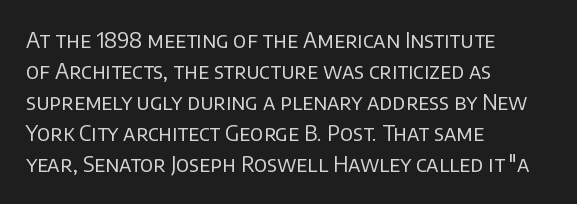
{"italic": "no", "bold": "no", "underline": "no", "align": "left", "line_spacing": "normal", "line_spacing_ratio": 1.48, "letter_spacing": "normal", "letter_spacing_em": 0.0, "glyph_px": 21}
